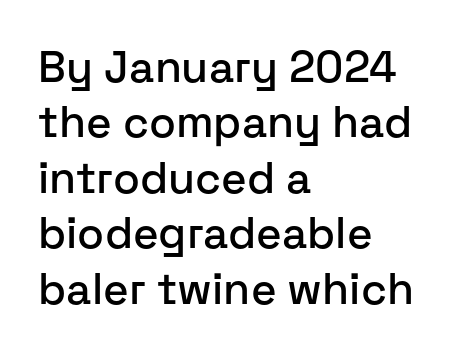
The image shows 44 px sans-serif type, upright; set left-aligned, normal line spacing (1.26x), normal letter spacing, not underlined; low stroke contrast and a medium x-height.
